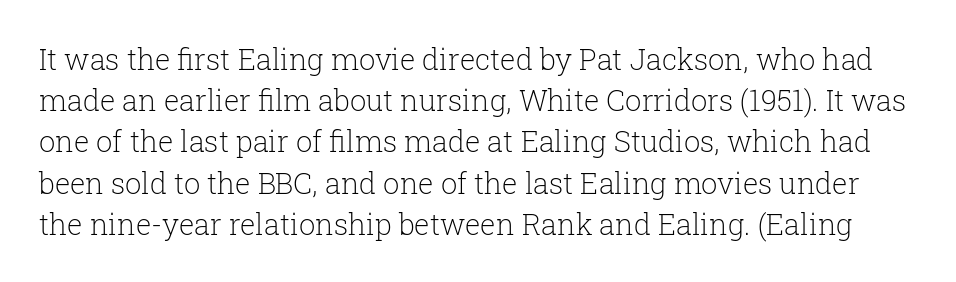
Regular leading. These lines keep a tight, regular rhythm from letter to letter. The space beneath each line is pristine and unruled. Is the type heavy? It reads as light-to-regular instead. A typesetter would label this face a serif.
